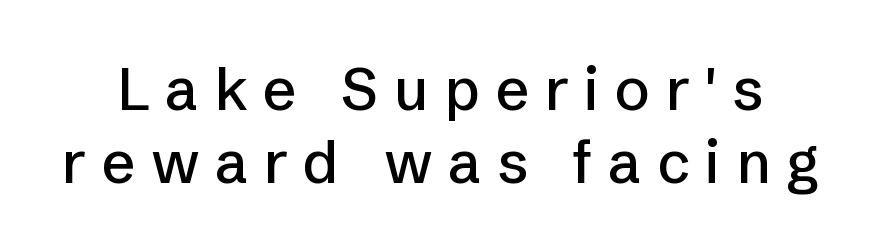
The image shows 59 px sans-serif type, upright; set line spacing 1.23x, unusually wide letter spacing (+0.26 em), not underlined; low stroke contrast and a medium x-height.
